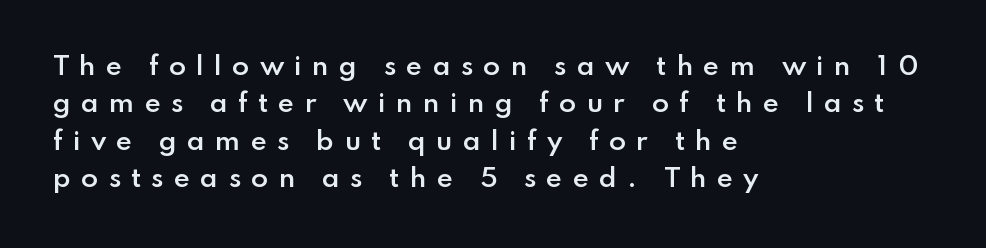
The image shows 25 px text type, upright; set left-aligned, normal line spacing (1.5x), unusually wide letter spacing (+0.4 em), not underlined.
